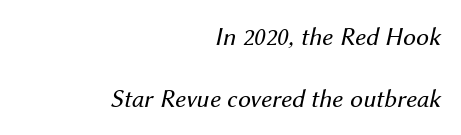
The typesetter chose a ragged-left arrangement here. Words float on clear page, feet unadorned. Reading down the column, the eye jumps a long way to each next line. Observe the ordinary spacing: letters are neighbours, not strangers. Every character sits at an angle, as italics do.
